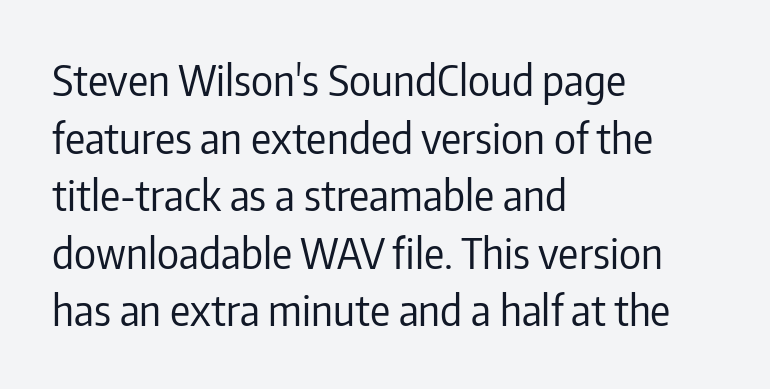
{"serif": "no", "italic": "no", "bold": "no", "weight": "regular", "width": "condensed", "stroke_contrast": "low", "x_height": "medium", "monospaced": "no", "underline": "no", "align": "left", "line_spacing": "normal", "line_spacing_ratio": 1.37, "letter_spacing": "normal", "letter_spacing_em": 0.0, "glyph_px": 42}
